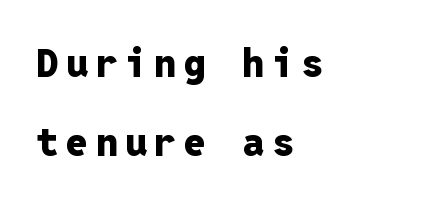
The image shows 39 px heavy sans-serif type, upright, monospaced; set left-aligned, loose line spacing (2.02x), not underlined; low stroke contrast and a medium x-height.
